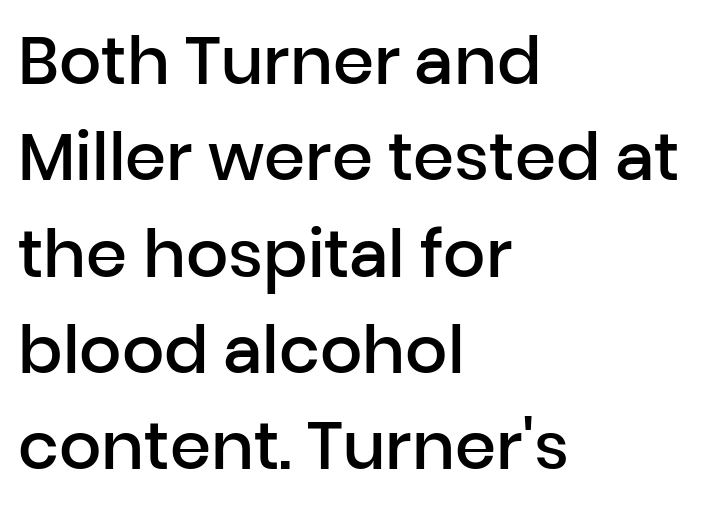
The image shows 66 px semibold sans-serif type, upright; set left-aligned, normal line spacing (1.46x), normal letter spacing, not underlined; low stroke contrast and a medium x-height.
